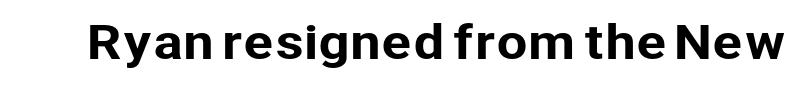
{"serif": "no", "italic": "no", "width": "normal", "stroke_contrast": "low", "x_height": "medium", "monospaced": "no", "underline": "no", "letter_spacing": "normal", "letter_spacing_em": 0.0, "glyph_px": 45}
